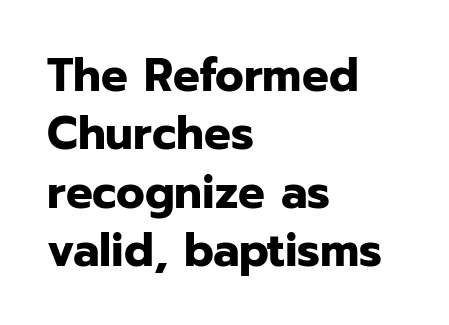
A student would call this left alignment; a typographer would say flush left, rag right. Looks like regular typesetting: each glyph gets only the width it needs. Letters rest on an invisible, unmarked baseline. The face used here has the dense, thick strokes of a bold. What stands out about the letter spacing? Nothing — it is the standard amount.
